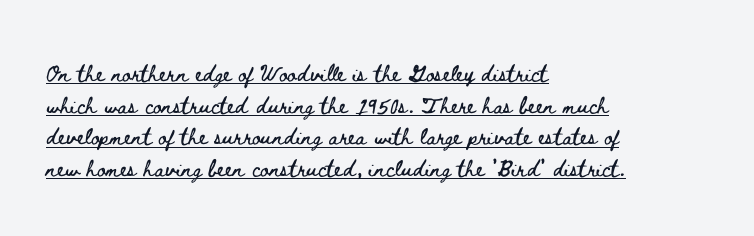
The image shows 21 px text type; set left-aligned, normal line spacing (1.51x), normal letter spacing, underlined.
